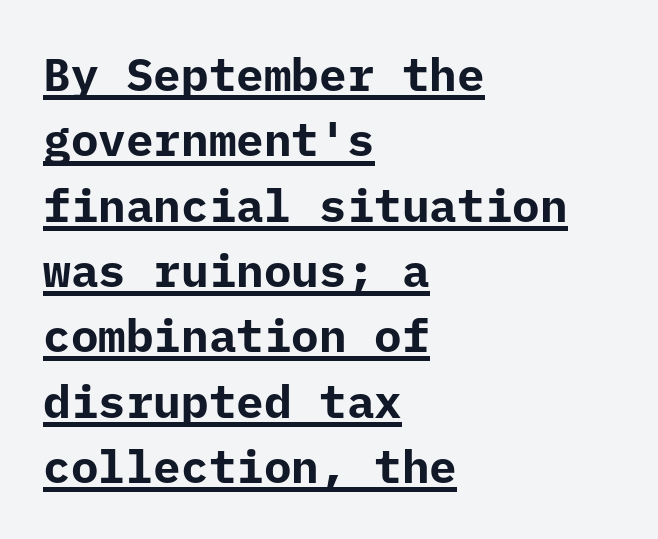
Q: Is the text bold? A: Yes.
Q: Is the text italic (slanted)? A: No, it is upright.
Q: Is the typeface a serif or a sans-serif typeface? A: Sans-serif.
Q: Is the text underlined? A: Yes.
Q: How is the paragraph aligned? A: Left-aligned.
Q: Is the spacing between letters normal or unusually wide? A: Normal.
Q: Is the spacing between lines tight, normal or loose? A: Normal.
Q: Width (condensed, normal, or wide)? A: Normal.
Q: Stroke contrast? A: Low.
Q: x-height? A: Medium.
Q: Monospaced? A: Yes.
